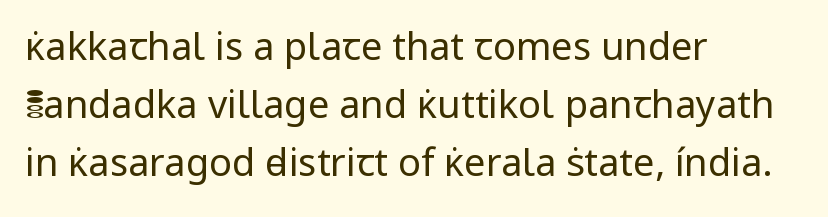
{"serif": "no", "italic": "no", "bold": "no", "weight": "regular", "width": "normal", "stroke_contrast": "low", "x_height": "medium", "monospaced": "no", "underline": "no", "align": "left", "line_spacing": "normal", "line_spacing_ratio": 1.52, "letter_spacing": "normal", "letter_spacing_em": 0.0, "glyph_px": 38}
